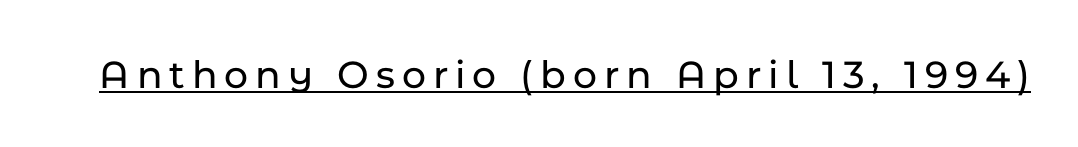
The image shows 41 px sans-serif type, upright; set underlined; low stroke contrast and a medium x-height.
